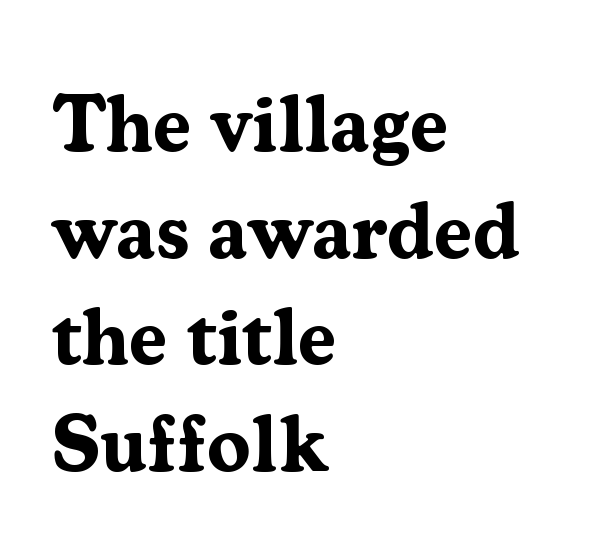
The image shows 79 px bold serif type, upright; set left-aligned, normal line spacing (1.35x), normal letter spacing, not underlined; medium stroke contrast and a medium x-height.
